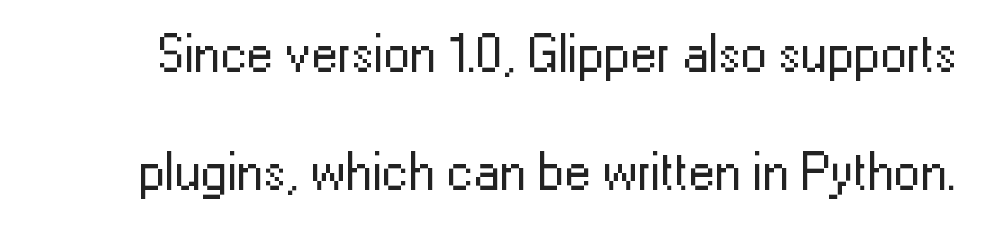
The image shows 53 px regular-weight sans-serif type, upright; set loose line spacing (2.22x), normal letter spacing, not underlined; low stroke contrast and a medium x-height.
